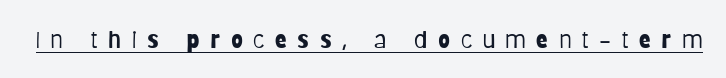
{"italic": "no", "bold": "no", "underline": "yes", "letter_spacing": "wide", "letter_spacing_em": 0.44, "glyph_px": 24}
